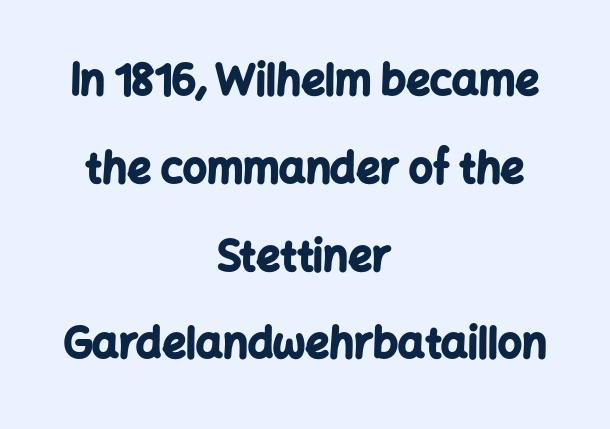
Q: Is the text bold? A: Yes.
Q: Is the text italic (slanted)? A: No, it is upright.
Q: Is the typeface a serif or a sans-serif typeface? A: Sans-serif.
Q: Is the text underlined? A: No.
Q: How is the paragraph aligned? A: Centered.
Q: Is the spacing between letters normal or unusually wide? A: Normal.
Q: Is the spacing between lines tight, normal or loose? A: Loose.
Q: Width (condensed, normal, or wide)? A: Normal.
Q: Stroke contrast? A: Low.
Q: x-height? A: Medium.
Q: Monospaced? A: No.
